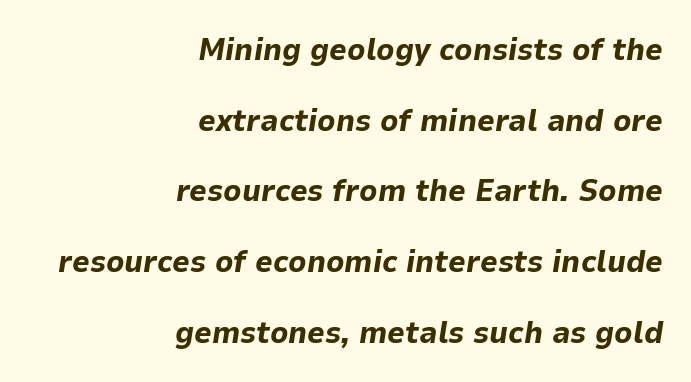
The image shows 31 px bold type, italic (leaning right); set right-aligned, loose line spacing (2.28x), normal letter spacing, not underlined; low stroke contrast and a medium x-height.
